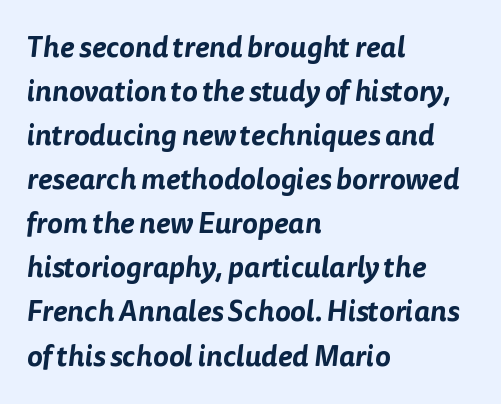
To sum up the face: it is a sans, with no serifs. In terms of leading, this rendering sits right in the middle. Note the varied advance widths — an 'i' is clearly narrower than an 'm'. Descenders are the only things crossing below the line. Each word holds together tightly as a unit, with standard inter-letter gaps.
